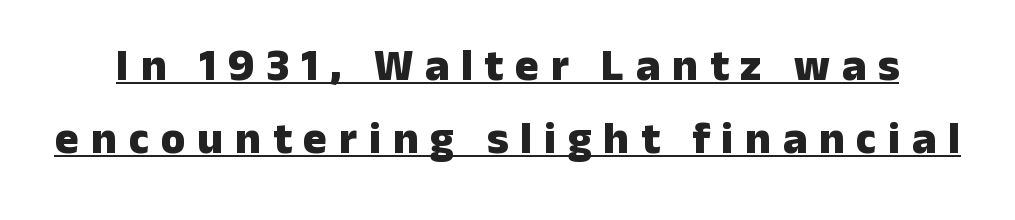
Font category for this specimen: sans-serif. Heft: maximum for text — a bold. The string is rendered with underlining switched on. Is there much room between lines? A standard amount, neither cramped nor airy. Each letter keeps its own natural width here, so spacing adapts to shape. The axis of the letterforms is exactly vertical.
